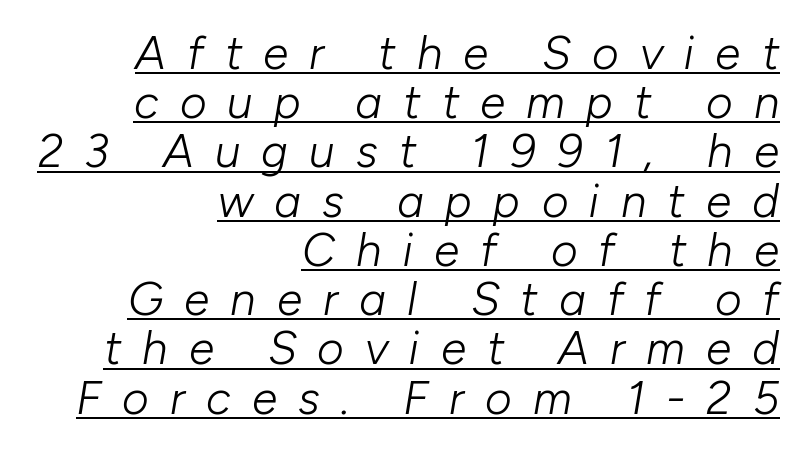
{"italic": "yes", "lean": "right", "slant_degrees": 10, "bold": "no", "weight": "light", "width": "normal", "stroke_contrast": "low", "x_height": "medium", "monospaced": "no", "underline": "yes", "align": "right", "line_spacing": "tight", "line_spacing_ratio": 1.07, "letter_spacing": "wide", "letter_spacing_em": 0.46, "glyph_px": 46}
